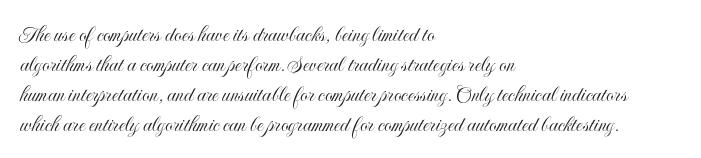
Q: Is the text italic (slanted)? A: Yes.
Q: Is the text underlined? A: No.
Q: How is the paragraph aligned? A: Left-aligned.
Q: Is the spacing between letters normal or unusually wide? A: Normal.
Q: Is the spacing between lines tight, normal or loose? A: Normal.
